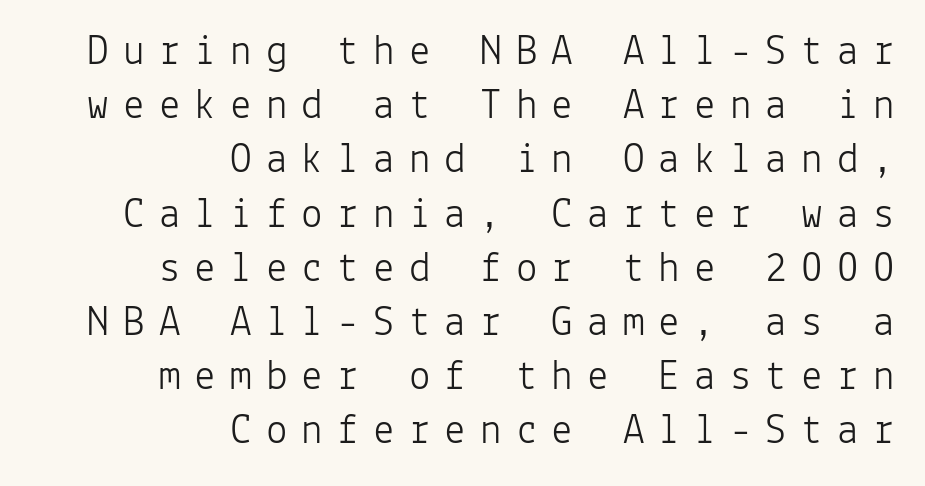
{"serif": "no", "italic": "no", "bold": "no", "weight": "light", "width": "normal", "stroke_contrast": "low", "x_height": "medium", "monospaced": "yes", "underline": "no", "align": "right", "line_spacing": "normal", "line_spacing_ratio": 1.26, "letter_spacing": "wide", "letter_spacing_em": 0.33, "glyph_px": 43}
